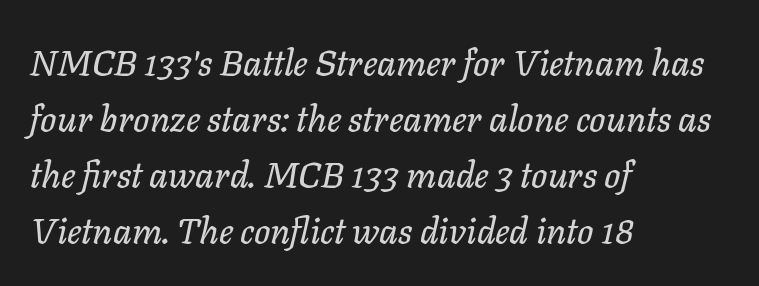
Q: Is the text italic (slanted)? A: Yes, it leans right by about 11 degrees.
Q: Is the text underlined? A: No.
Q: How is the paragraph aligned? A: Left-aligned.
Q: Is the spacing between letters normal or unusually wide? A: Normal.
Q: Is the spacing between lines tight, normal or loose? A: Normal.
Q: Width (condensed, normal, or wide)? A: Normal.
Q: Stroke contrast? A: Low.
Q: x-height? A: Medium.
Q: Monospaced? A: No.
